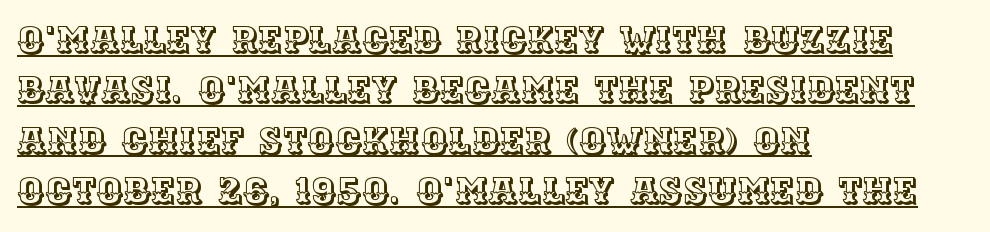
{"italic": "no", "width": "normal", "x_height": "large", "monospaced": "no", "underline": "yes", "align": "left", "line_spacing": "normal", "line_spacing_ratio": 1.36, "letter_spacing": "normal", "letter_spacing_em": 0.0, "glyph_px": 37}
